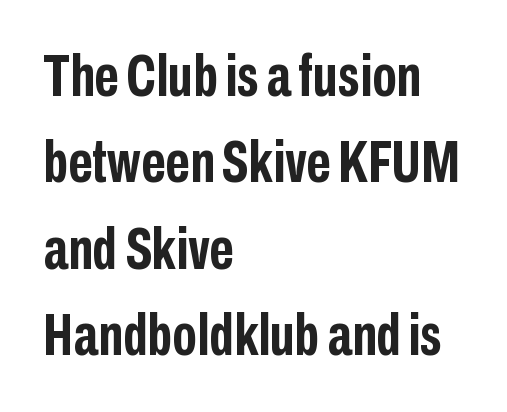
{"serif": "no", "italic": "no", "bold": "yes", "weight": "semibold", "width": "condensed", "stroke_contrast": "low", "x_height": "medium", "monospaced": "no", "underline": "no", "align": "left", "line_spacing": "normal", "line_spacing_ratio": 1.44, "letter_spacing": "normal", "letter_spacing_em": 0.0, "glyph_px": 60}
